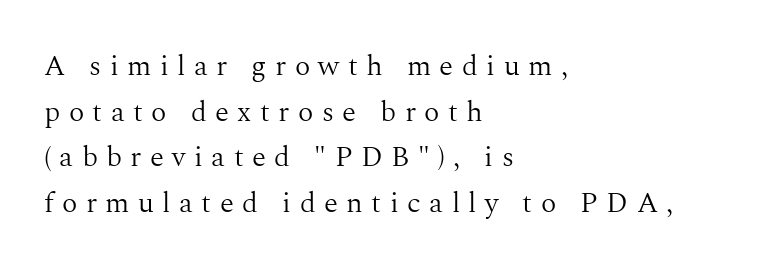
Students, observe: this is what conventionally led text looks like. Proportional: the letters do not fall into vertical columns. The horizontal fit of the characters is loose and conspicuously gappy. A quiet, ordinary-to-light weight characterises the typeface. Style check: upright.
